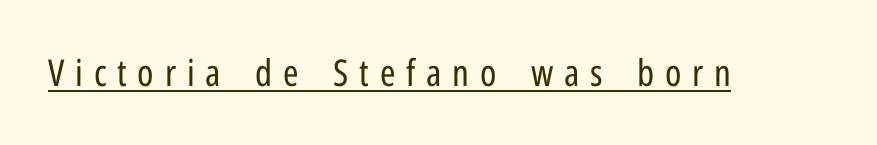
{"serif": "no", "italic": "no", "bold": "no", "weight": "regular", "width": "condensed", "stroke_contrast": "low", "x_height": "medium", "monospaced": "no", "underline": "yes", "letter_spacing": "wide", "letter_spacing_em": 0.29, "glyph_px": 37}
